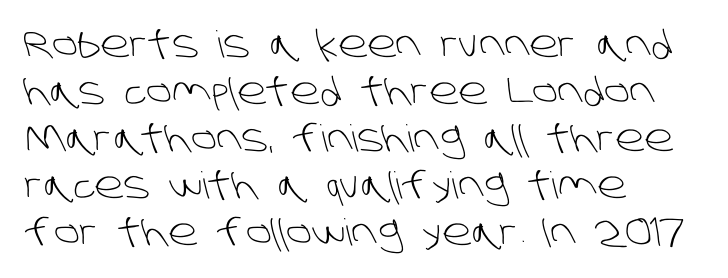
Ink coverage per letter is moderate at most. Nobody touched the tracking dial on this one. These lines sit exactly where default settings would place them. These lines are rendered in a variable-pitch font. Serifs: no, the terminals of the letterforms are clean. Teacher's note: observe the even left margin — that is flush-left alignment.
